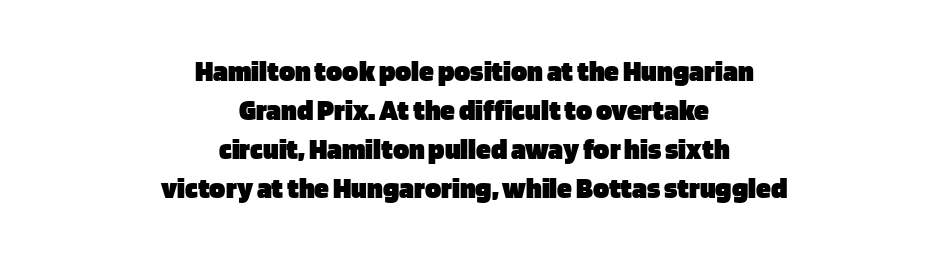
{"serif": "no", "italic": "no", "bold": "yes", "weight": "heavy", "width": "normal", "stroke_contrast": "low", "x_height": "large", "monospaced": "no", "underline": "no", "align": "center", "line_spacing": "normal", "line_spacing_ratio": 1.3, "letter_spacing": "normal", "letter_spacing_em": 0.0, "glyph_px": 30}
